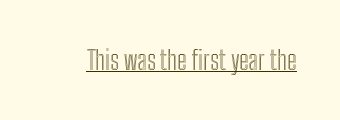
Posture: vertical. Is the letter spacing exaggerated? No — it looks like the ordinary default. These characters rest on top of a visible drawn line.
